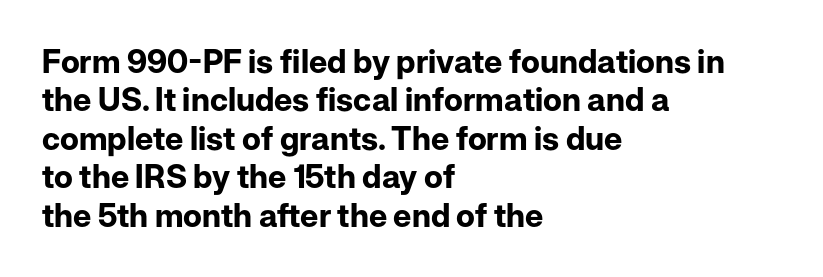
The image shows 32 px bold sans-serif type, upright; set left-aligned, line spacing 1.2x, normal letter spacing, not underlined; low stroke contrast and a medium x-height.
